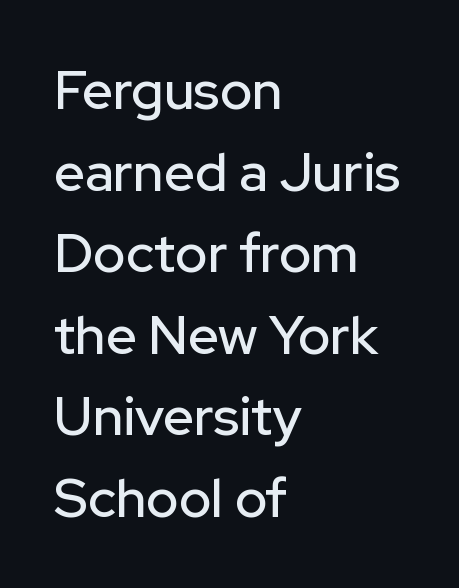
{"serif": "no", "italic": "no", "width": "normal", "stroke_contrast": "low", "x_height": "medium", "monospaced": "no", "underline": "no", "align": "left", "line_spacing": "normal", "line_spacing_ratio": 1.51, "letter_spacing": "normal", "letter_spacing_em": 0.0, "glyph_px": 54}
